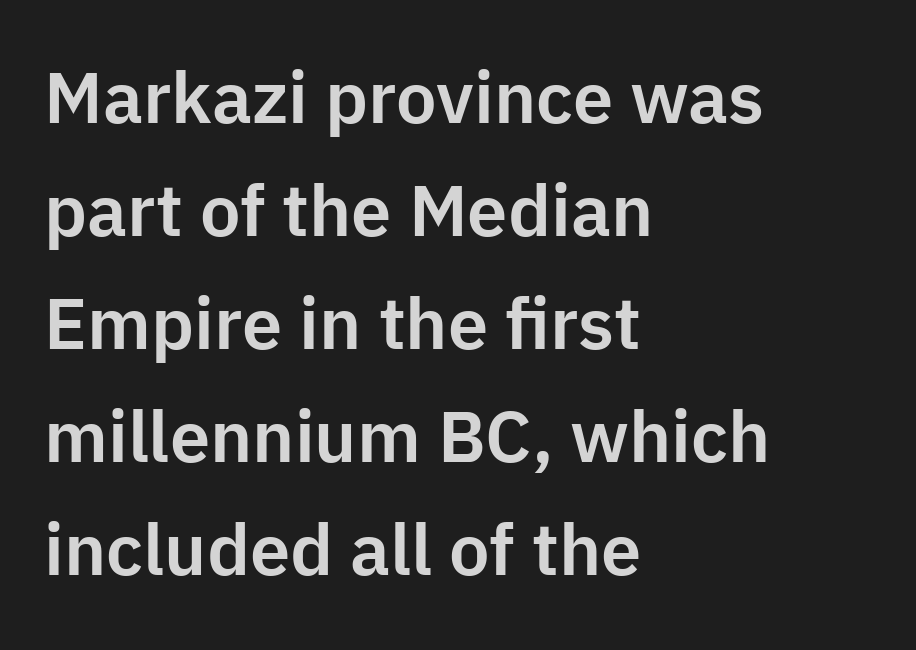
{"serif": "no", "italic": "no", "width": "normal", "stroke_contrast": "low", "x_height": "medium", "monospaced": "no", "underline": "no", "align": "left", "line_spacing": "normal", "line_spacing_ratio": 1.57, "letter_spacing": "normal", "letter_spacing_em": 0.0, "glyph_px": 72}
